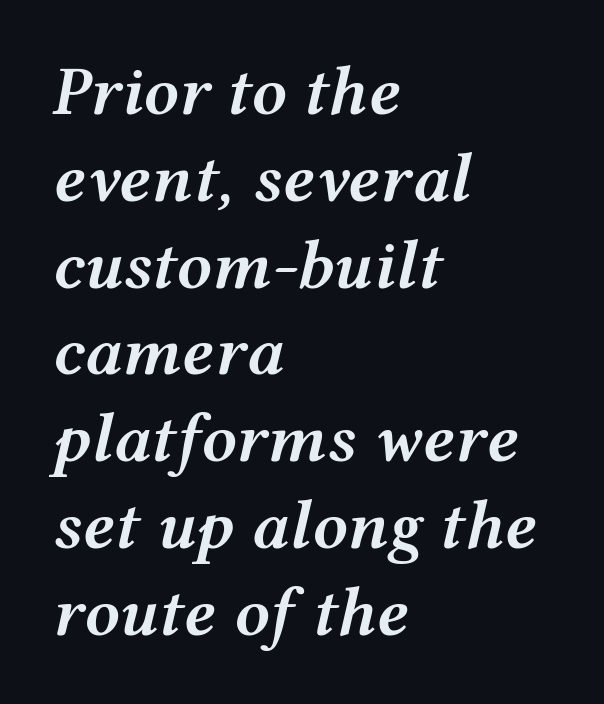
{"italic": "yes", "lean": "right", "slant_degrees": 12, "bold": "semi", "weight": "semibold", "width": "wide", "stroke_contrast": "medium", "x_height": "medium", "monospaced": "no", "underline": "no", "align": "left", "line_spacing_ratio": 1.24, "letter_spacing": "normal", "letter_spacing_em": 0.0, "glyph_px": 70}
